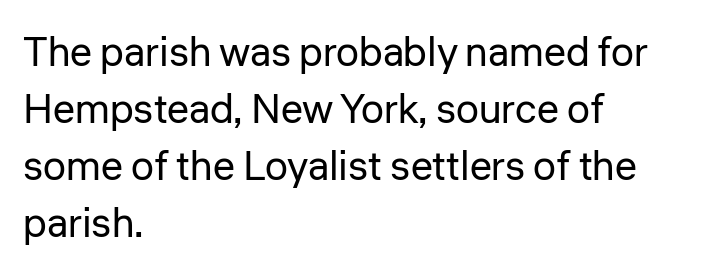
{"serif": "no", "italic": "no", "bold": "no", "weight": "regular", "width": "normal", "stroke_contrast": "low", "x_height": "medium", "monospaced": "no", "underline": "no", "align": "left", "line_spacing": "normal", "line_spacing_ratio": 1.39, "letter_spacing": "normal", "letter_spacing_em": 0.0, "glyph_px": 41}
